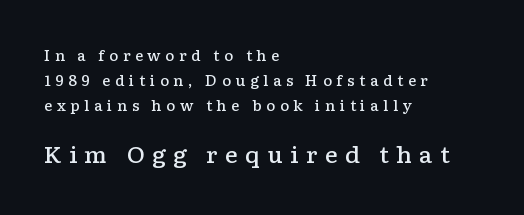
{"italic": "no", "bold": "semi", "underline": "no", "align": "left", "line_spacing_ratio": 1.8, "letter_spacing": "wide", "letter_spacing_em": 0.32, "larger_block": "second", "size_ratio": 1.57, "glyph_px": 22}
